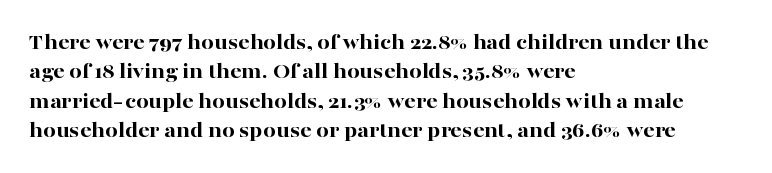
Every character sits straight up, as roman type does. Visually the block forms a straight wall on the left and a jagged coastline on the right. I'd describe the lettering as bold — thick and assertive. Unmarked baselines from the first word to the last.
